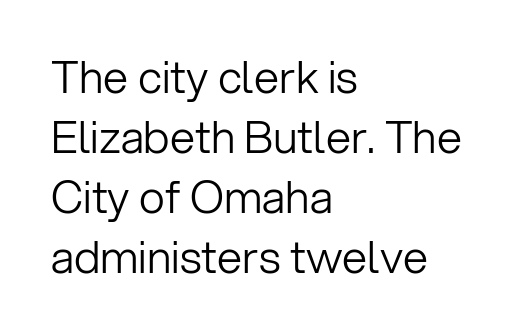
{"serif": "no", "italic": "no", "bold": "no", "weight": "light", "width": "normal", "stroke_contrast": "low", "x_height": "medium", "monospaced": "no", "underline": "no", "align": "left", "line_spacing": "normal", "line_spacing_ratio": 1.33, "letter_spacing": "normal", "letter_spacing_em": 0.0, "glyph_px": 45}
